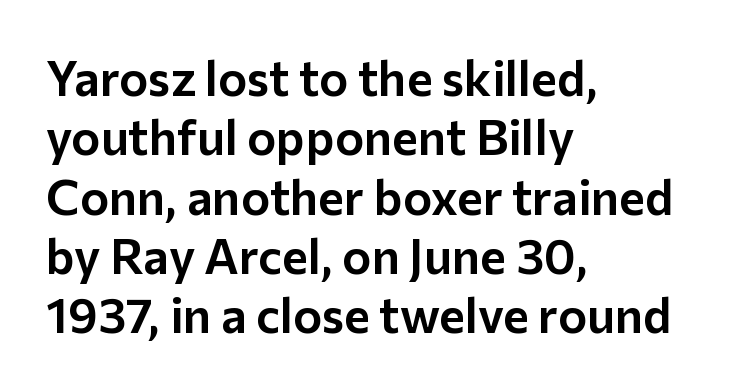
This is sans-serif lettering, the kind often seen on screens and signage. Do the characters align in a grid? No, the font is proportional. A classic flush-left, rag-right setting is used for this passage. Lines of text with bare space underneath.
